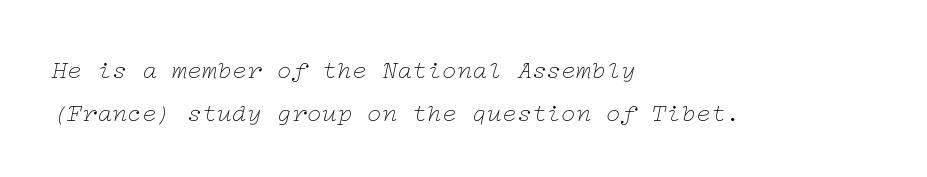
Q: Is the text bold? A: No.
Q: Is the text italic (slanted)? A: Yes, it leans right by about 12 degrees.
Q: Is the text underlined? A: No.
Q: How is the paragraph aligned? A: Left-aligned.
Q: Is the spacing between letters normal or unusually wide? A: Normal.
